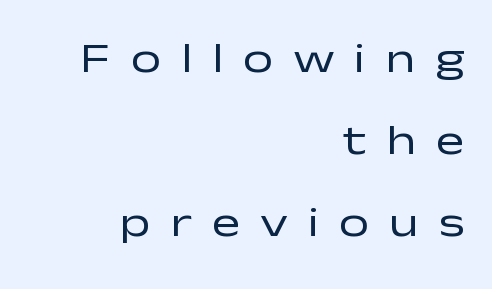
{"serif": "no", "italic": "no", "bold": "no", "weight": "regular", "width": "wide", "stroke_contrast": "low", "x_height": "medium", "monospaced": "no", "underline": "no", "align": "right", "line_spacing": "loose", "line_spacing_ratio": 1.91, "letter_spacing": "wide", "letter_spacing_em": 0.46, "glyph_px": 43}
